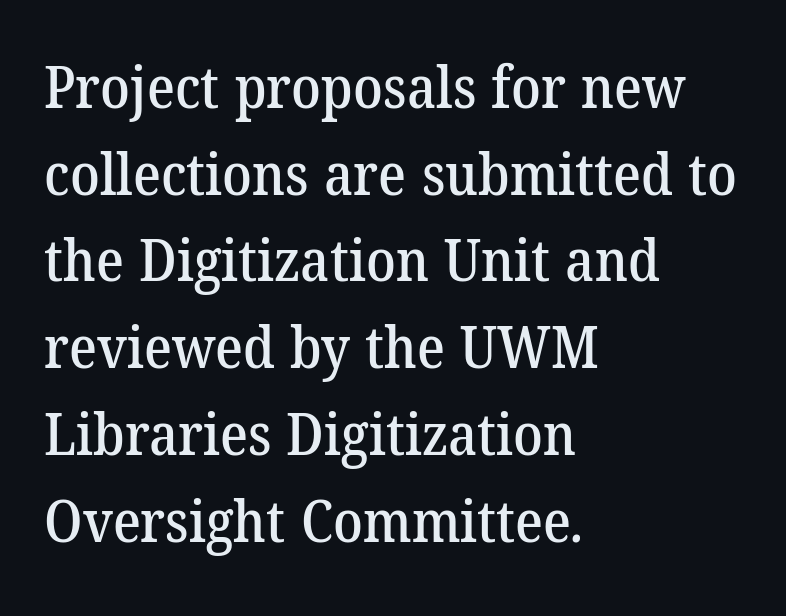
The image shows 59 px serif type; set left-aligned, normal line spacing (1.47x), normal letter spacing, not underlined; low stroke contrast and a medium x-height.
